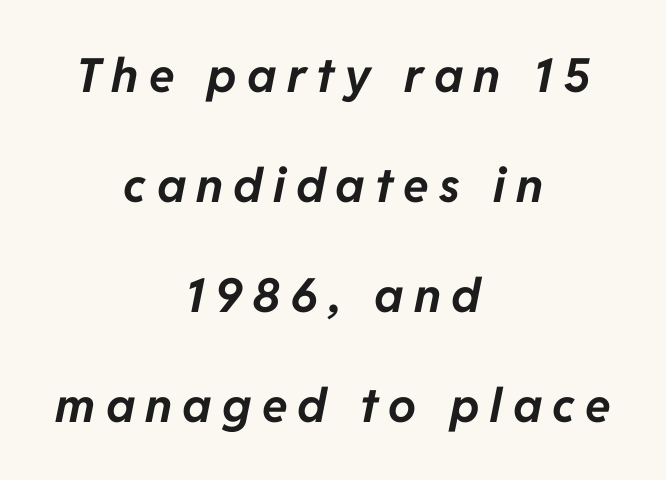
{"italic": "yes", "lean": "right", "slant_degrees": 11, "bold": "yes", "weight": "bold", "width": "normal", "stroke_contrast": "low", "x_height": "medium", "monospaced": "no", "underline": "no", "align": "center", "line_spacing": "loose", "line_spacing_ratio": 2.34, "letter_spacing": "wide", "letter_spacing_em": 0.22, "glyph_px": 47}
